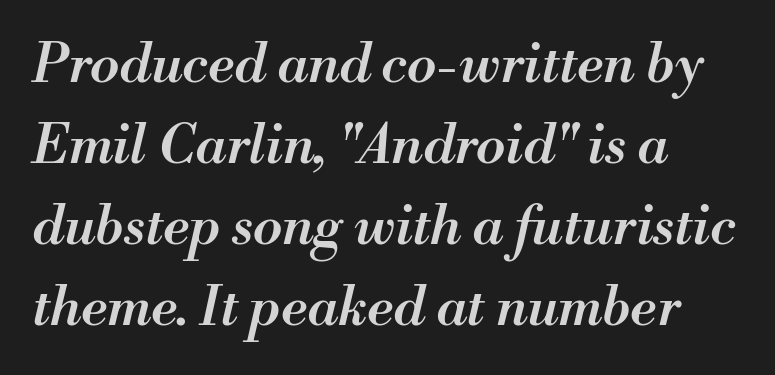
{"italic": "yes", "lean": "right", "slant_degrees": 13, "bold": "semi", "weight": "semibold", "width": "normal", "stroke_contrast": "medium", "x_height": "small", "monospaced": "no", "underline": "no", "align": "left", "line_spacing": "normal", "line_spacing_ratio": 1.5, "letter_spacing": "normal", "letter_spacing_em": 0.0, "glyph_px": 54}
